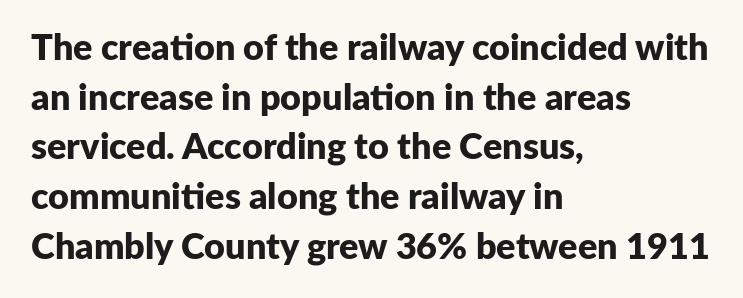
{"serif": "no", "italic": "no", "bold": "yes", "weight": "bold", "width": "normal", "stroke_contrast": "low", "x_height": "medium", "monospaced": "no", "underline": "no", "align": "left", "line_spacing": "normal", "line_spacing_ratio": 1.38, "letter_spacing": "normal", "letter_spacing_em": 0.0, "glyph_px": 36}
